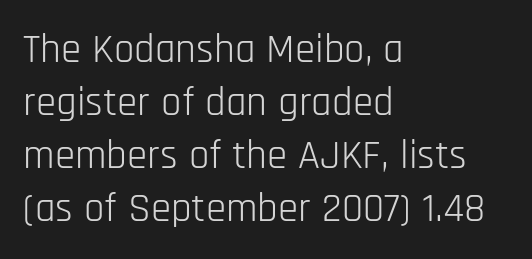
Weight: not bold — regular or lighter. The characters display no serif detailing; their extremities are plain. This rendering leaves character spacing at its baseline value. Spacing verdict: proportional, widths tailored to each character. Regular leading. Italic? Not at all — the glyphs are vertical.
